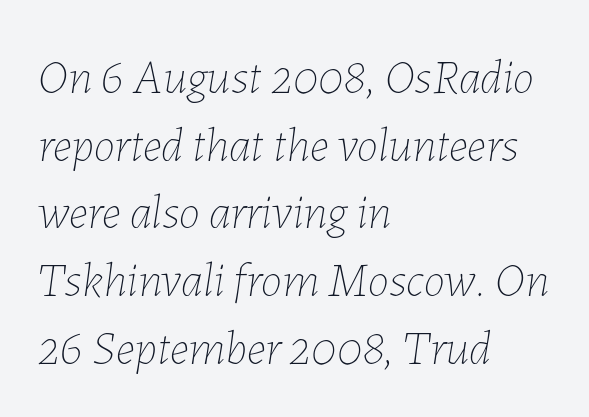
The vertical gap from one line to the next is medium. Stems here are at most as thick as an everyday book face. The horizontal fit of the characters is conventional and even. An italicized treatment has been applied to the whole sample. This sample has the flowing, uneven cadence of proportional lettering.
